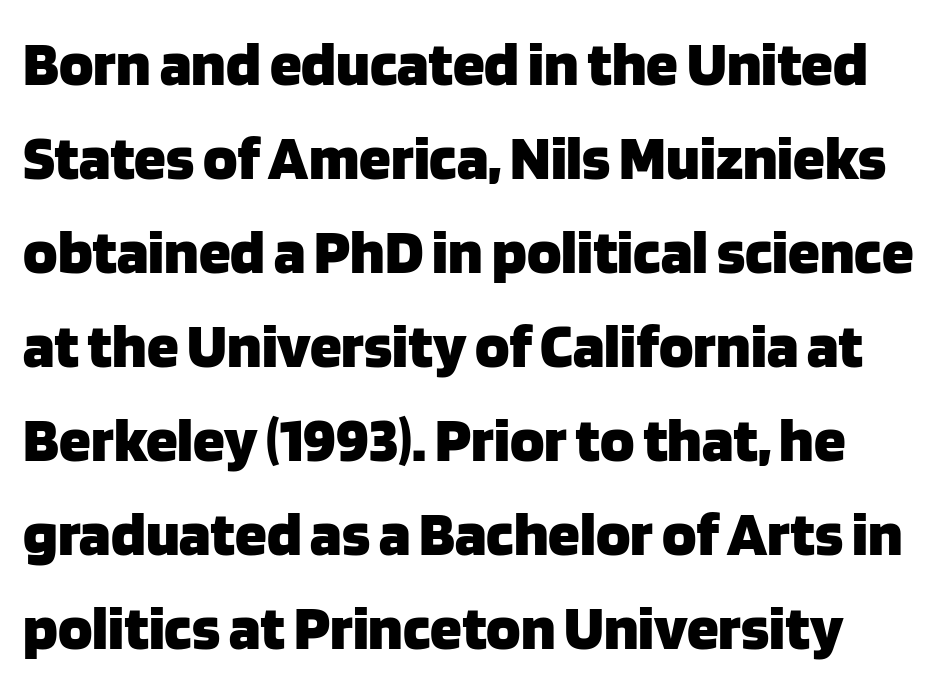
What kind of face is this? One without serifs — a sans. The letterforms sit shoulder to shoulder at normal distance. Each glyph is drawn with heavy, bold strokes. Varying glyph widths throughout — classic text-font behaviour. Posture: upright roman.
